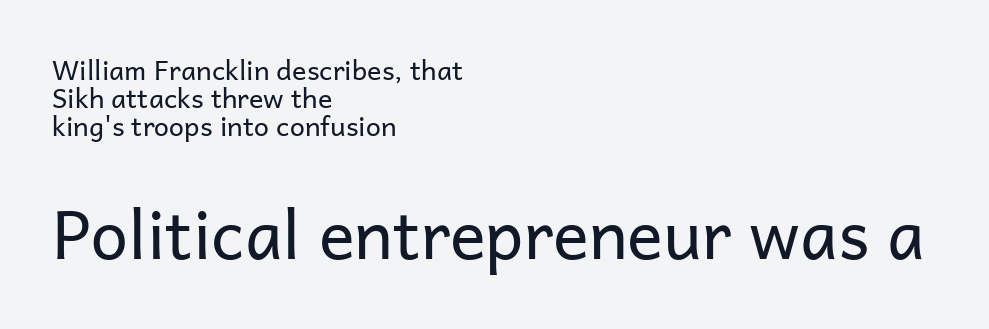
The image shows 67 px regular-weight sans-serif type, upright; set left-aligned, tight line spacing (1.04x), normal letter spacing, not underlined; the second (bottom) block is 2.48x larger; low stroke contrast and a medium x-height.
